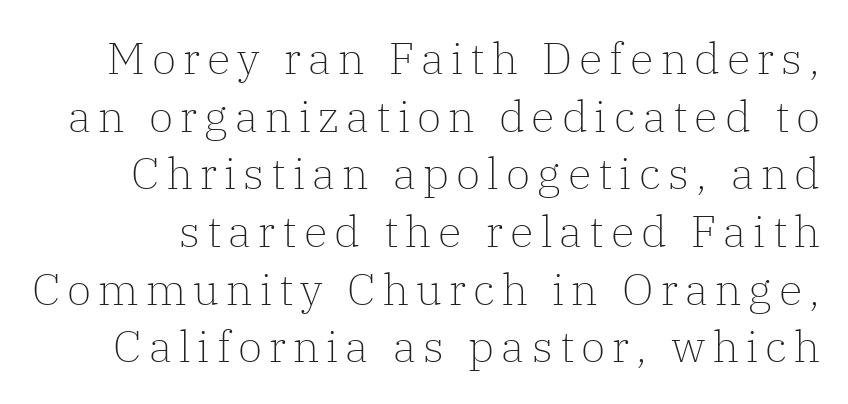
{"serif": "yes", "italic": "no", "bold": "no", "weight": "light", "width": "normal", "stroke_contrast": "low", "x_height": "medium", "monospaced": "no", "underline": "no", "line_spacing": "normal", "line_spacing_ratio": 1.31, "glyph_px": 44}
